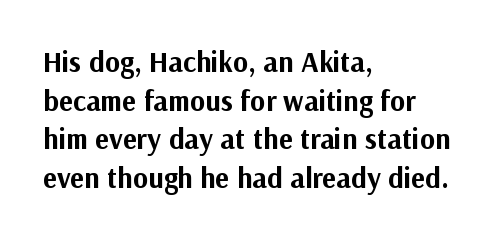
The image shows 29 px bold sans-serif type, upright; set left-aligned, normal line spacing (1.33x), normal letter spacing, not underlined; medium stroke contrast and a medium x-height.
